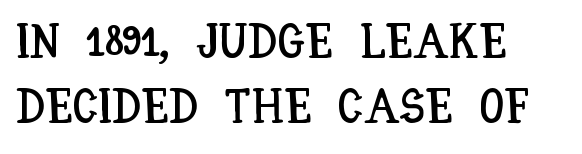
These lines are set flush left with a ragged right edge. Each new line begins a customary step beneath the previous one. No italicization has been applied; the sample stays upright. Tracking here is standard; glyphs follow each other at the usual distance. Here the designer chose a conventional face with non-uniform glyph widths.
